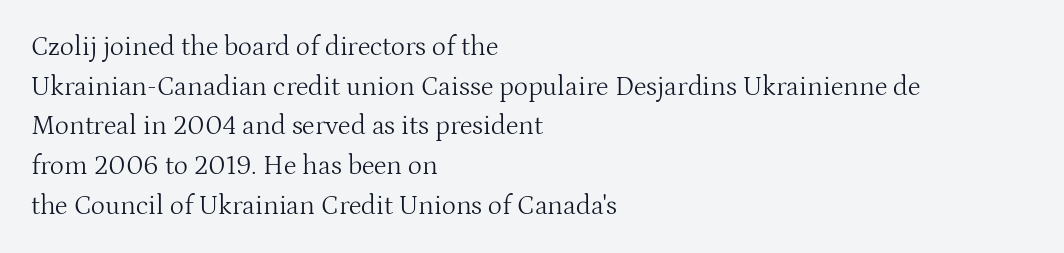
{"italic": "no", "bold": "no", "underline": "no", "align": "left", "line_spacing": "normal", "line_spacing_ratio": 1.47, "letter_spacing": "normal", "letter_spacing_em": 0.0, "glyph_px": 27}
